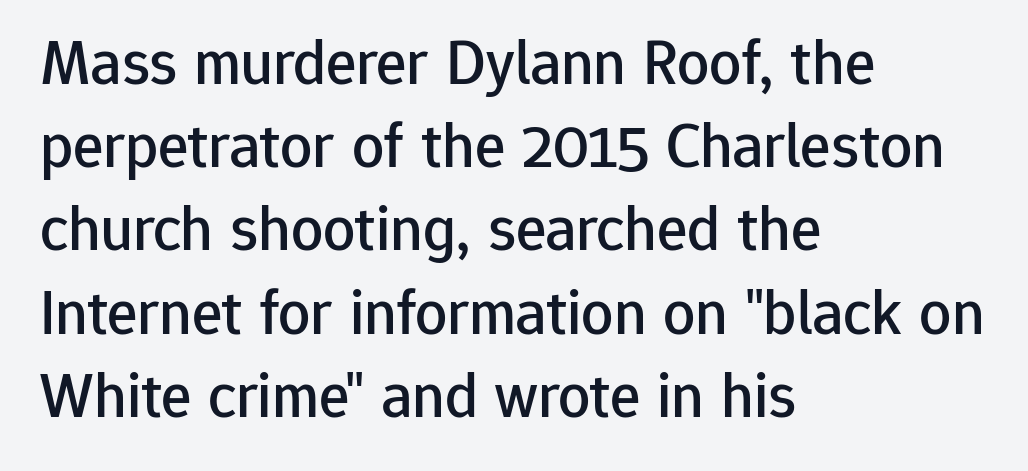
{"serif": "no", "italic": "no", "width": "normal", "stroke_contrast": "low", "x_height": "medium", "monospaced": "no", "underline": "no", "align": "left", "line_spacing": "normal", "line_spacing_ratio": 1.3, "letter_spacing": "normal", "letter_spacing_em": 0.0, "glyph_px": 64}
